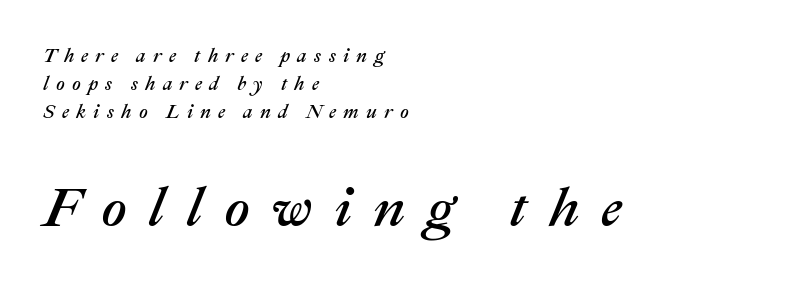
The image shows 56 px text type, italic (leaning right); set left-aligned, normal line spacing (1.48x), unusually wide letter spacing (+0.38 em), not underlined; the second (bottom) block is 2.95x larger; medium stroke contrast and a medium x-height.
